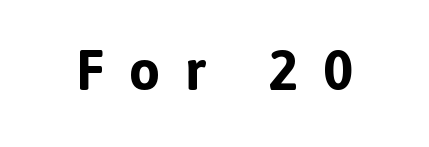
{"serif": "no", "italic": "no", "bold": "yes", "weight": "bold", "width": "normal", "x_height": "medium", "monospaced": "no", "underline": "no", "letter_spacing": "wide", "letter_spacing_em": 0.44, "glyph_px": 56}
